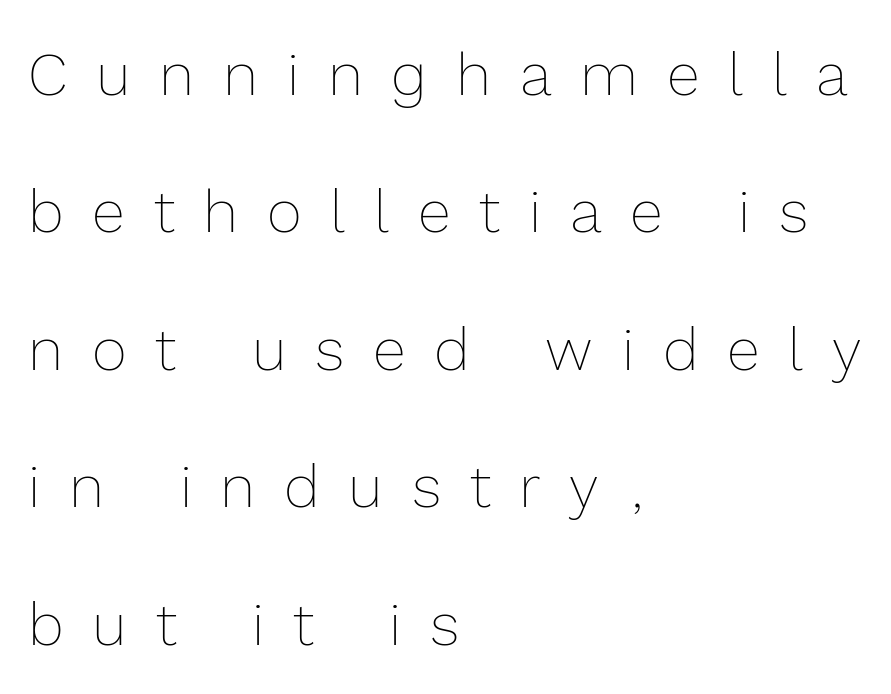
The image shows 60 px thin type, upright; set left-aligned, loose line spacing (2.29x), unusually wide letter spacing (+0.48 em), not underlined; a medium x-height.
